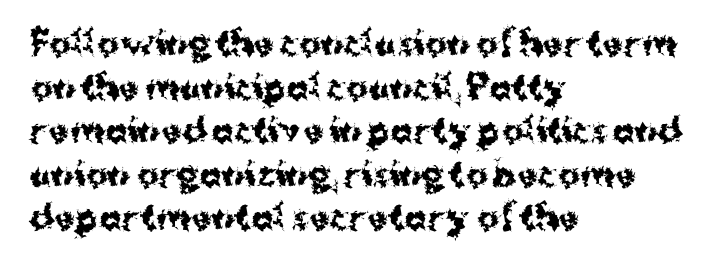
These lines stack with their left ends in a neat column. Posture: upright roman. The glyphs are unaccompanied by any horizontal stroke below them. Inter-character spacing is left at the font's built-in metrics. Nope, no serifs anywhere on these letters. Varying glyph widths throughout — classic text-font behaviour.
